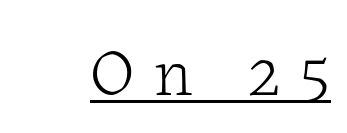
The image shows 68 px light serif type, upright; set unusually wide letter spacing (+0.29 em), underlined; low stroke contrast and a medium x-height.
